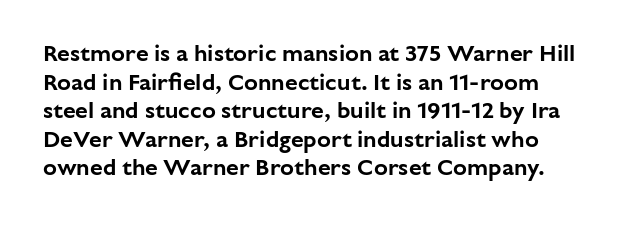
Q: Is the text italic (slanted)? A: No, it is upright.
Q: Is the text underlined? A: No.
Q: Is the spacing between letters normal or unusually wide? A: Normal.
